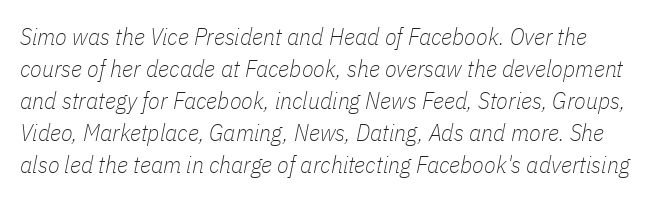
The image shows 24 px text type, italic (leaning right); set normal line spacing (1.33x), normal letter spacing, not underlined.
